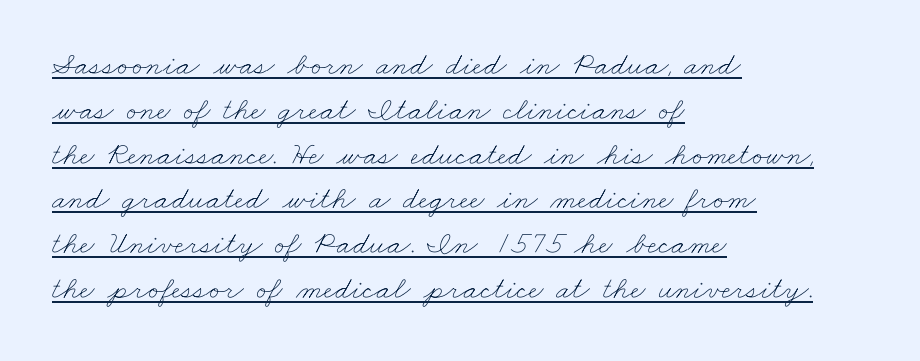
Each letter keeps its own natural width here, so spacing adapts to shape. A rule runs beneath these lines of type. This reads as an unemphasized weight, regular at the heaviest. Vertical spacing — default. Letter spacing: default.
